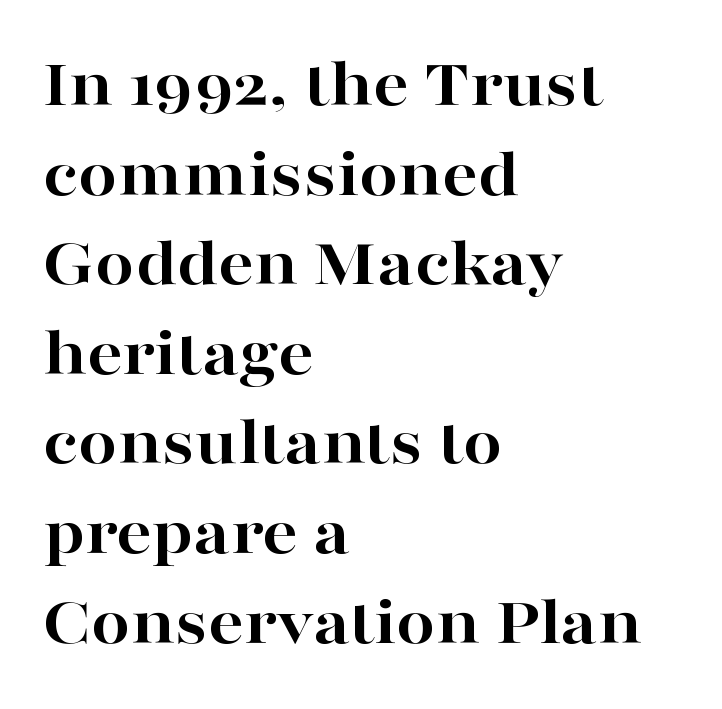
The image shows 70 px bold, wide serif type, upright; set left-aligned, normal line spacing (1.28x), normal letter spacing, not underlined; high stroke contrast and a medium x-height.
